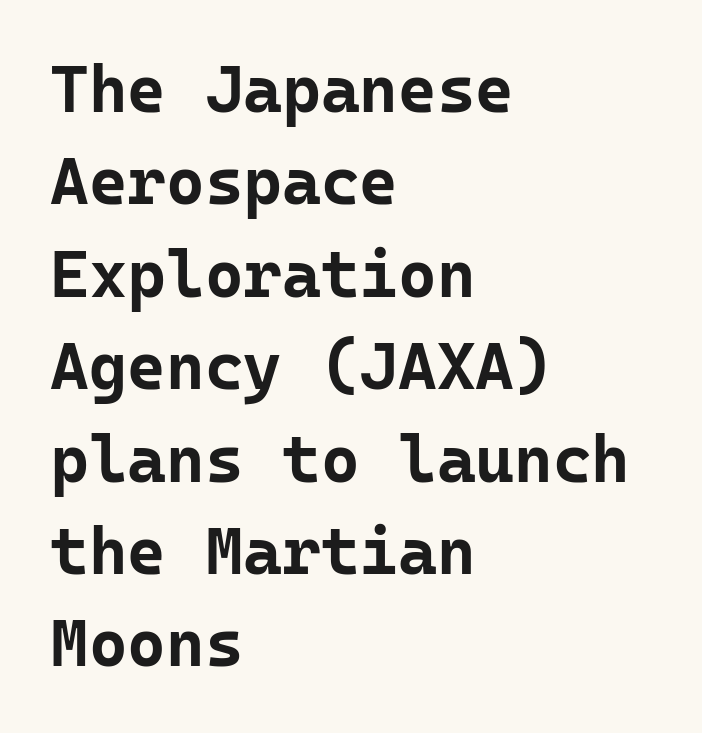
The image shows 66 px bold sans-serif type, upright, monospaced; set left-aligned, normal line spacing (1.4x), normal letter spacing, not underlined; low stroke contrast and a medium x-height.
